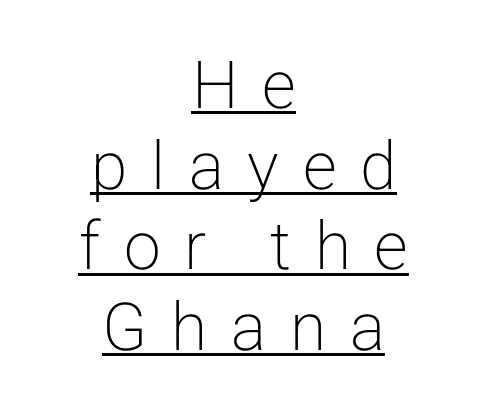
The image shows 66 px light sans-serif type, upright; set centered, line spacing 1.22x, unusually wide letter spacing (+0.36 em), underlined; low stroke contrast and a medium x-height.
